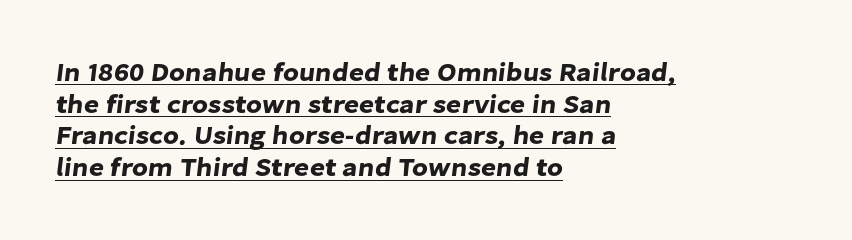
Each line starts at the same left margin while the right side varies. The gaps between neighbouring characters are ordinary and unremarkable. Underlined type.
